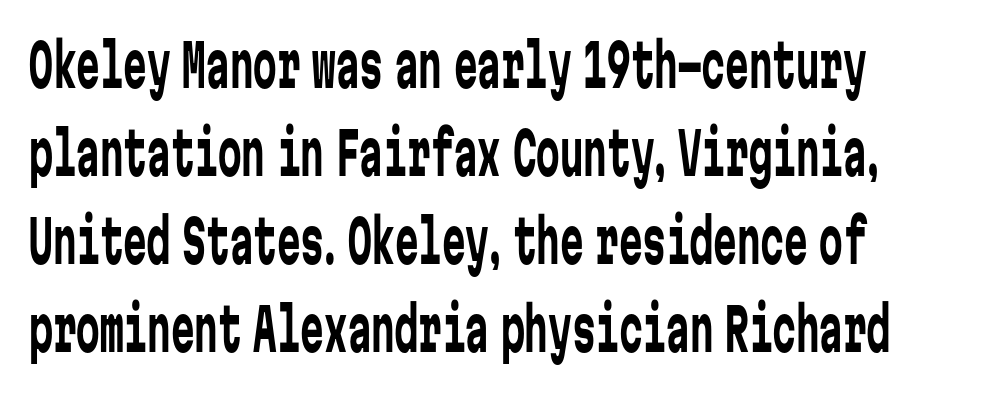
Q: Is the text bold? A: No.
Q: Is the text italic (slanted)? A: No, it is upright.
Q: Is the typeface a serif or a sans-serif typeface? A: Sans-serif.
Q: Is the text underlined? A: No.
Q: How is the paragraph aligned? A: Left-aligned.
Q: Is the spacing between letters normal or unusually wide? A: Normal.
Q: Is the spacing between lines tight, normal or loose? A: Normal.
Q: Width (condensed, normal, or wide)? A: Condensed.
Q: Stroke contrast? A: Low.
Q: x-height? A: Medium.
Q: Monospaced? A: Yes.
